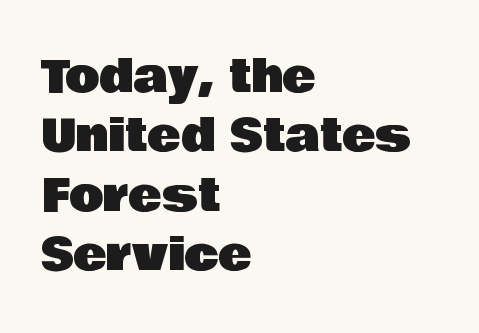
{"serif": "no", "italic": "no", "width": "normal", "stroke_contrast": "low", "x_height": "large", "monospaced": "no", "underline": "no", "align": "left", "line_spacing": "normal", "line_spacing_ratio": 1.32, "letter_spacing": "normal", "letter_spacing_em": 0.0, "glyph_px": 45}
